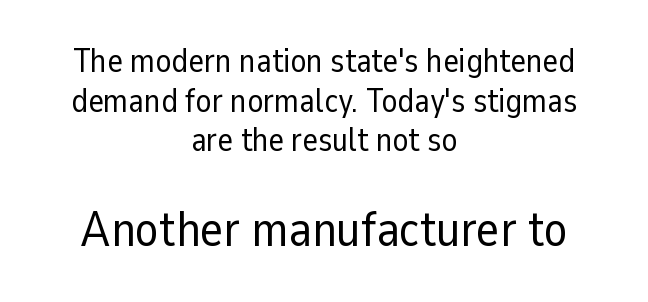
Words appear dense and cohesive because spacing is normal. Compared with a flush-left layout, this one balances lines on the center instead. Italic? Not at all — the glyphs are vertical. Here the designer chose a conventional face with non-uniform glyph widths. Look at the glyph heights: the lower group is clearly the bigger setting.
